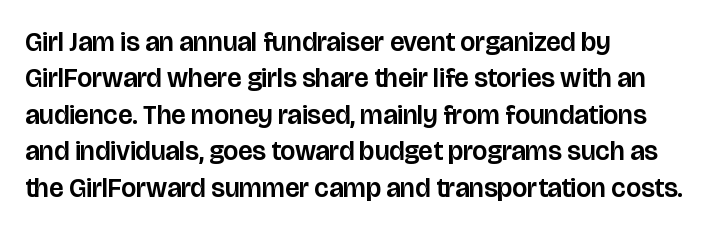
Tracking value appears to be zero — textbook default spacing. The type sits square on the baseline with zero lean. A clean baseline with only descenders dipping below it. Is the block centered? No — it sits flush against the left margin. Notice how descenders clear the ascenders below comfortably — that's standard leading.
